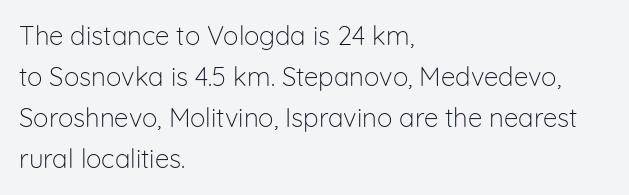
The image shows 26 px text type, upright; set left-aligned, normal line spacing (1.58x), normal letter spacing, not underlined.
